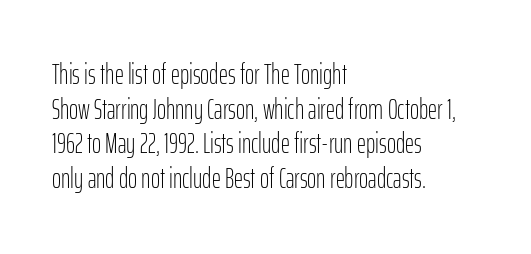
Q: Is the text bold? A: No.
Q: Is the text italic (slanted)? A: No, it is upright.
Q: Is the typeface a serif or a sans-serif typeface? A: Sans-serif.
Q: Is the text underlined? A: No.
Q: How is the paragraph aligned? A: Left-aligned.
Q: Is the spacing between letters normal or unusually wide? A: Normal.
Q: Width (condensed, normal, or wide)? A: Condensed.
Q: Stroke contrast? A: Low.
Q: x-height? A: Medium.
Q: Monospaced? A: No.
